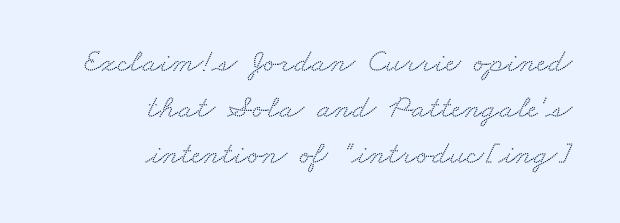
Q: Is the typeface a serif or a sans-serif typeface? A: Serif.
Q: Is the text underlined? A: No.
Q: How is the paragraph aligned? A: Right-aligned.
Q: Is the spacing between letters normal or unusually wide? A: Normal.
Q: Is the spacing between lines tight, normal or loose? A: Normal.
Q: Width (condensed, normal, or wide)? A: Wide.
Q: Stroke contrast? A: Medium.
Q: x-height? A: Small.
Q: Monospaced? A: No.
